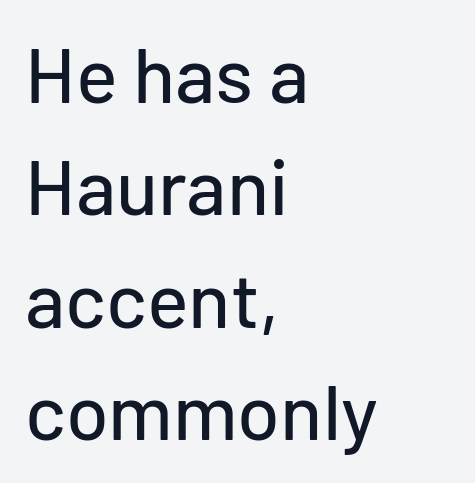
Upright lettering throughout. A typesetter would call this leading conventional body-copy spacing. Letters rest on an invisible, unmarked baseline. Are there feet on the stems? There aren't — it's a sans. The face used here is proportionally spaced, like ordinary book or web type. Every row of glyphs begins at an identical x-position on the left.
